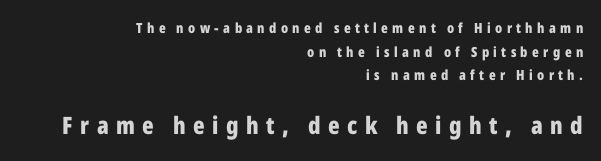
The image shows 24 px bold type, upright; set right-aligned, normal line spacing (1.69x), unusually wide letter spacing (+0.31 em), not underlined; the second (bottom) block is 1.71x larger.
